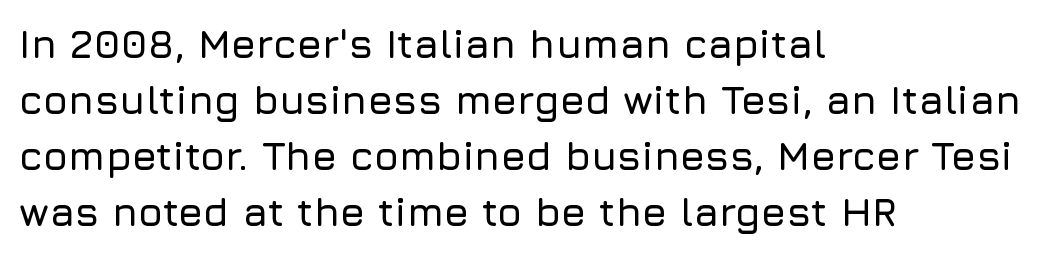
The image shows 40 px sans-serif type, upright; set left-aligned, normal line spacing (1.4x), normal letter spacing, not underlined; low stroke contrast and a medium x-height.
